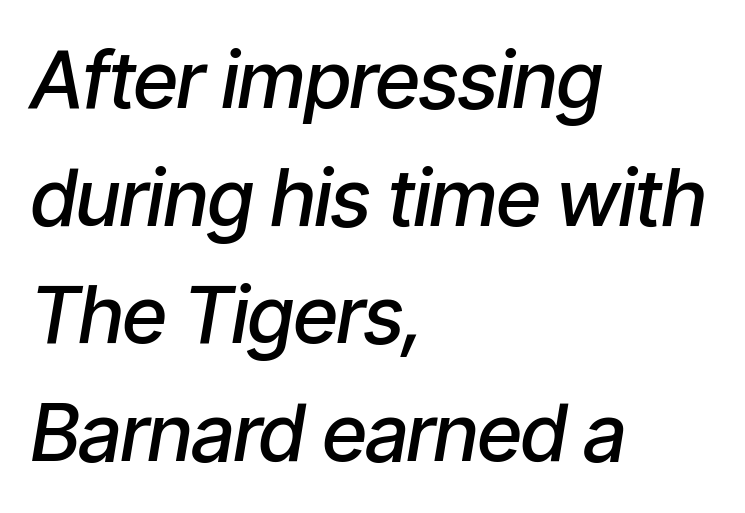
The image shows 79 px semibold, condensed type, italic (leaning right); set left-aligned, normal line spacing (1.49x), normal letter spacing, not underlined; low stroke contrast and a medium x-height.
